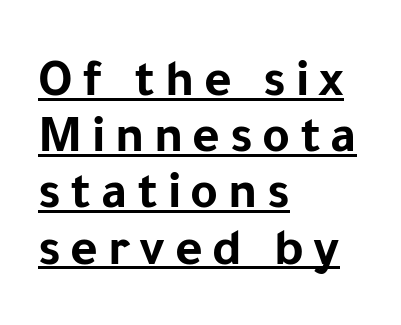
Each glyph is drawn with heavy, bold strokes. Italic: no, the glyphs are upright roman. Notice how the passage keeps a crisp vertical edge on the left only. Note the varied advance widths — an 'i' is clearly narrower than an 'm'. Compared with undecorated copy, this sample adds a rule below the words.
